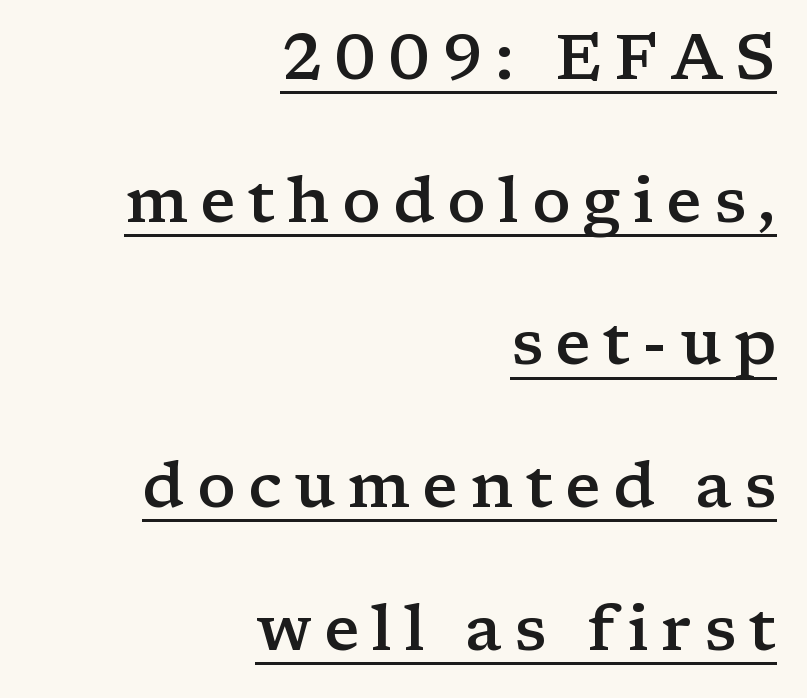
{"serif": "yes", "italic": "no", "bold": "semi", "weight": "semibold", "width": "wide", "stroke_contrast": "low", "x_height": "medium", "monospaced": "no", "underline": "yes", "align": "right", "line_spacing": "loose", "line_spacing_ratio": 2.23, "glyph_px": 64}
